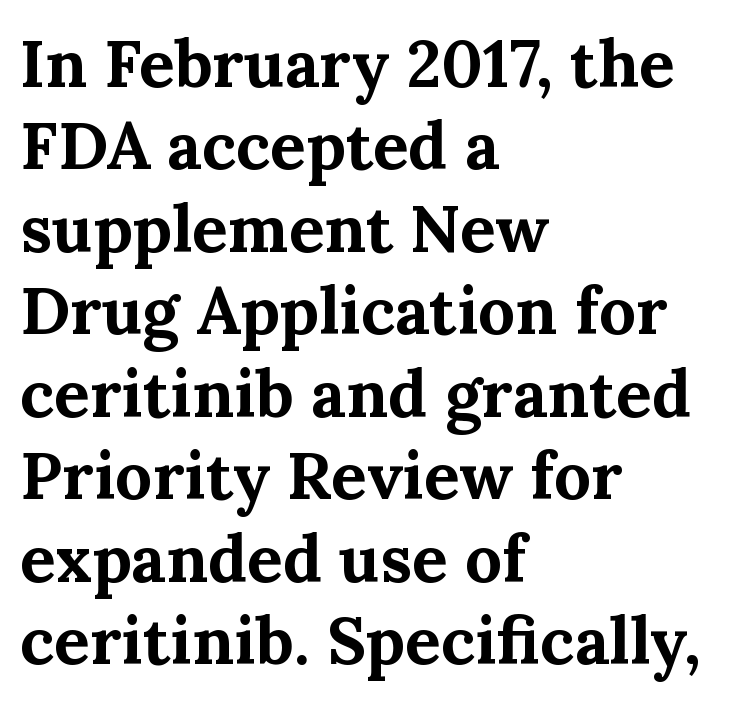
{"serif": "yes", "italic": "no", "bold": "yes", "weight": "bold", "width": "normal", "stroke_contrast": "medium", "x_height": "medium", "monospaced": "no", "underline": "no", "align": "left", "line_spacing": "normal", "line_spacing_ratio": 1.25, "letter_spacing": "normal", "letter_spacing_em": 0.0, "glyph_px": 66}
